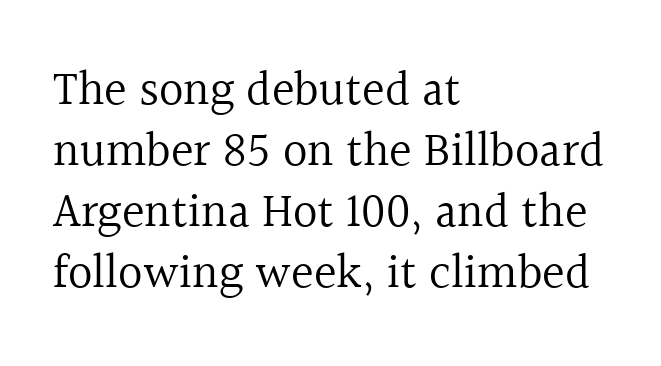
{"serif": "yes", "italic": "no", "bold": "no", "weight": "regular", "width": "normal", "x_height": "medium", "monospaced": "no", "underline": "no", "align": "left", "line_spacing": "normal", "line_spacing_ratio": 1.27, "letter_spacing": "normal", "letter_spacing_em": 0.0, "glyph_px": 48}
